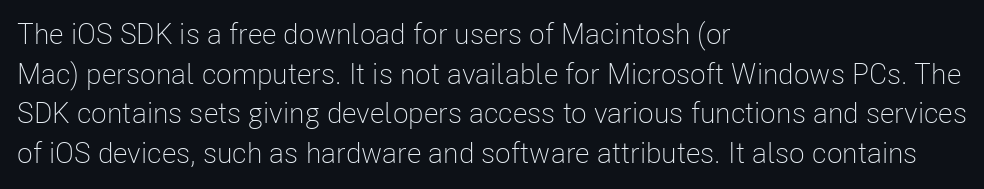
{"serif": "no", "italic": "no", "bold": "no", "weight": "light", "width": "condensed", "stroke_contrast": "low", "x_height": "medium", "monospaced": "no", "underline": "no", "align": "left", "line_spacing": "normal", "line_spacing_ratio": 1.37, "letter_spacing": "normal", "letter_spacing_em": 0.0, "glyph_px": 29}
